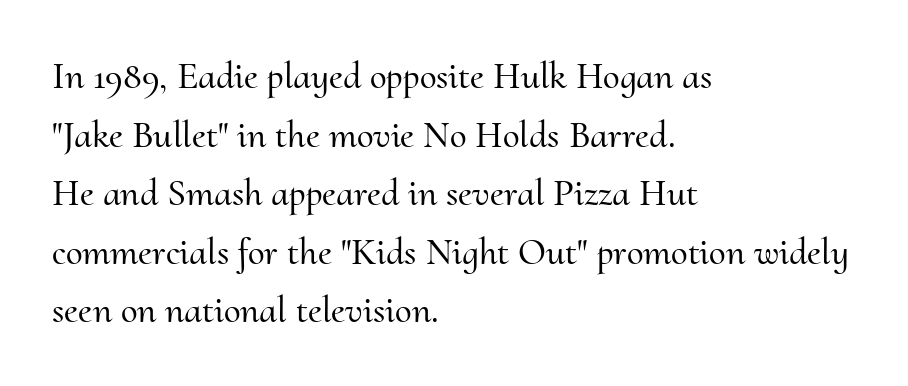
Q: Is the text italic (slanted)? A: No, it is upright.
Q: Is the typeface a serif or a sans-serif typeface? A: Serif.
Q: Is the text underlined? A: No.
Q: How is the paragraph aligned? A: Left-aligned.
Q: Is the spacing between letters normal or unusually wide? A: Normal.
Q: Is the spacing between lines tight, normal or loose? A: Normal.
Q: Width (condensed, normal, or wide)? A: Normal.
Q: Stroke contrast? A: Medium.
Q: x-height? A: Small.
Q: Monospaced? A: No.
